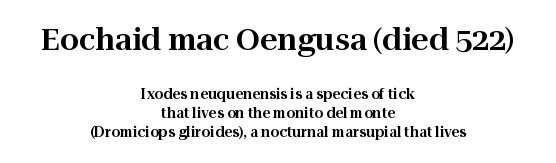
Q: Is the text italic (slanted)? A: No, it is upright.
Q: Is the typeface a serif or a sans-serif typeface? A: Serif.
Q: Is the text underlined? A: No.
Q: How is the paragraph aligned? A: Centered.
Q: Is the spacing between letters normal or unusually wide? A: Normal.
Q: Is the spacing between lines tight, normal or loose? A: Normal.
Q: Which block of text is set in a larger size, the first (top) or the second (bottom)? A: The first (top) one.
Q: Width (condensed, normal, or wide)? A: Normal.
Q: Stroke contrast? A: High.
Q: x-height? A: Medium.
Q: Monospaced? A: No.
